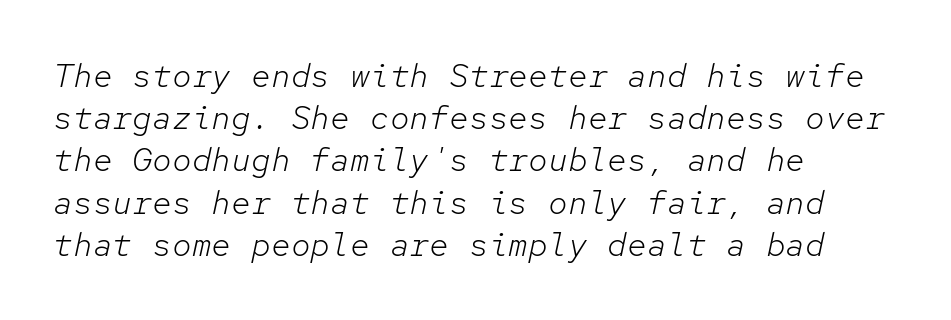
The image shows 33 px light type, italic (leaning right), monospaced; set left-aligned, normal line spacing (1.28x), normal letter spacing, not underlined; low stroke contrast and a medium x-height.
